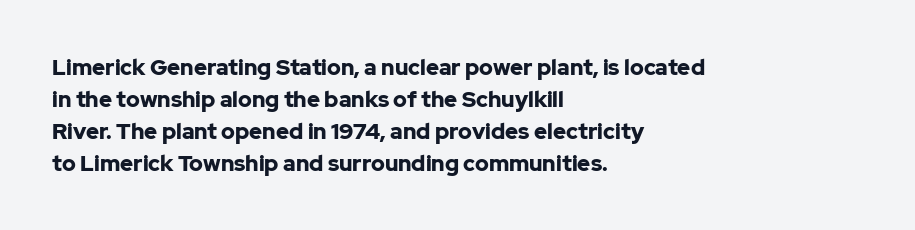
Q: Is the text bold? A: Yes.
Q: Is the text italic (slanted)? A: No, it is upright.
Q: Is the text underlined? A: No.
Q: How is the paragraph aligned? A: Left-aligned.
Q: Is the spacing between letters normal or unusually wide? A: Normal.
Q: Is the spacing between lines tight, normal or loose? A: Normal.
